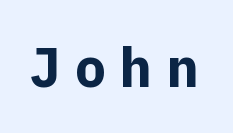
This sample uses a sans-serif face. It's the straight-up-and-down kind of type. The rendering uses natural spacing where letterforms have individual widths. The gap between lines stays unmarked.
